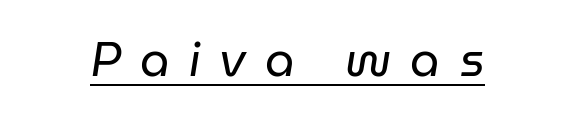
Observe the wide spacing: letters keep a clear distance from each other. You could not count columns in this text — the font is proportionally spaced. The passage shown leans; its letterforms are oblique. The compositor balanced each line on the midline. Stem width sits at or under what a default text font uses.
